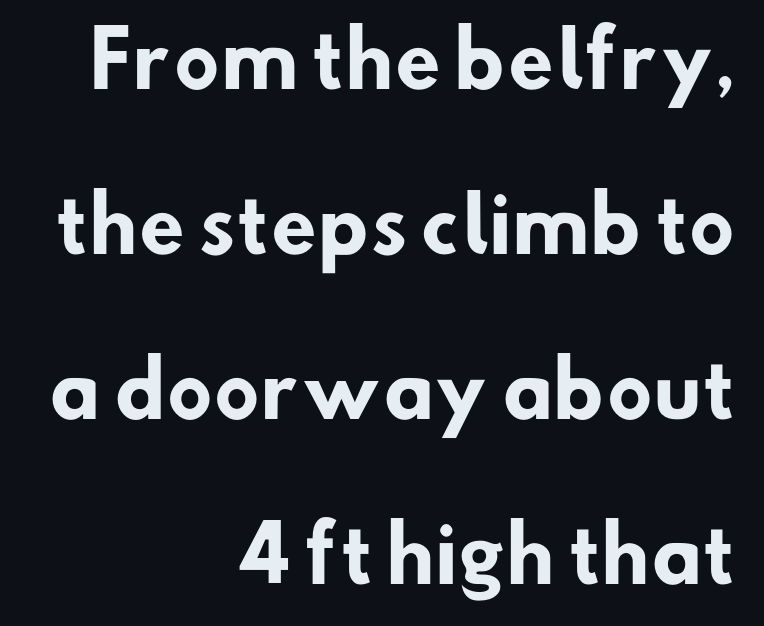
The type family on display is of the sans-serif kind. Varying glyph widths throughout — classic text-font behaviour. The passage shown is emphatically bold. Just letters on the line, the space beneath them empty.
